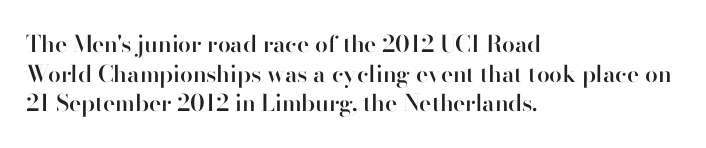
Q: Is the text bold? A: Semi-bold.
Q: Is the text italic (slanted)? A: No, it is upright.
Q: Is the text underlined? A: No.
Q: How is the paragraph aligned? A: Left-aligned.
Q: Is the spacing between letters normal or unusually wide? A: Normal.
Q: Is the spacing between lines tight, normal or loose? A: Normal.
